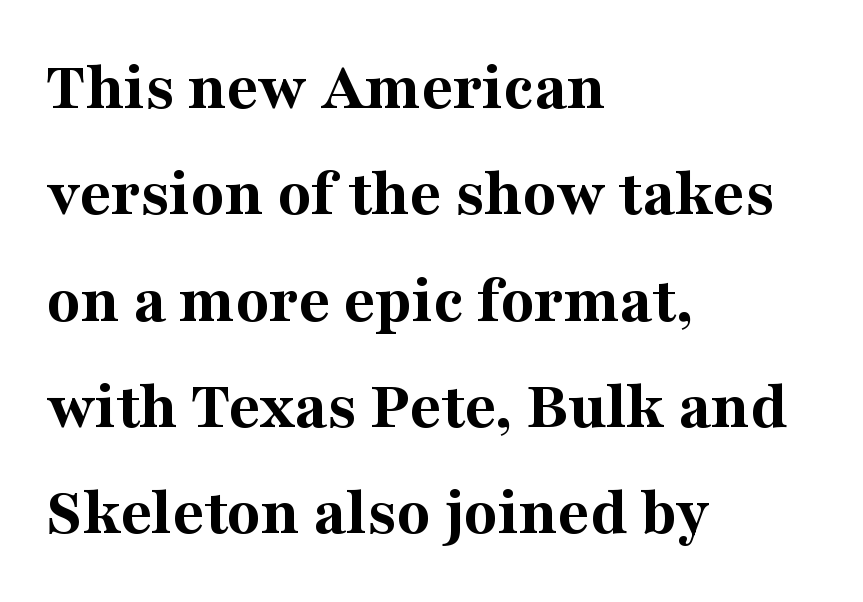
The image shows 69 px bold serif type, upright; set left-aligned, normal line spacing (1.54x), normal letter spacing, not underlined; medium stroke contrast and a medium x-height.
